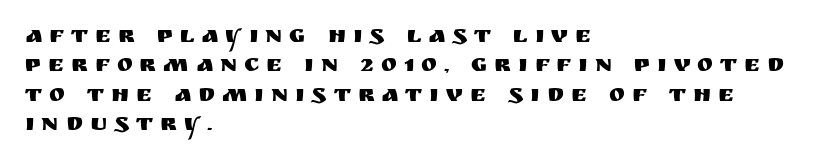
The letterforms stand isolated, each surrounded by extra space. Posture: straight, roman, zero tilt. Letters rest on an invisible, unmarked baseline. One-word summary of the alignment: left.
